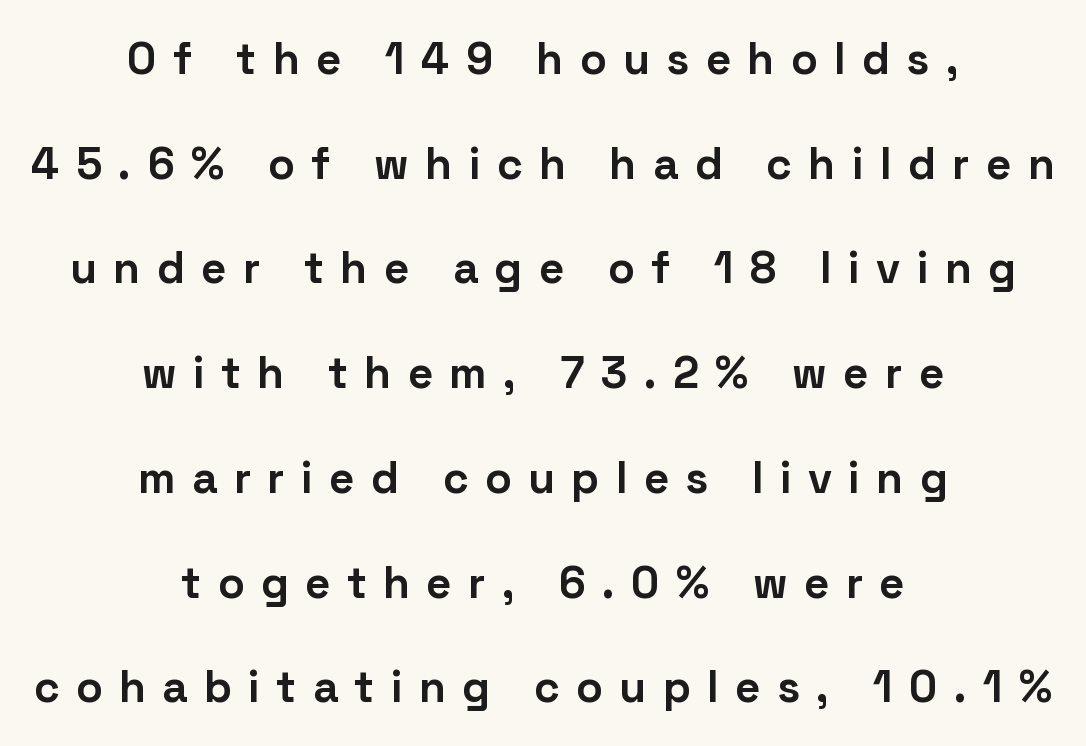
{"serif": "no", "italic": "no", "bold": "yes", "weight": "bold", "width": "normal", "stroke_contrast": "low", "x_height": "medium", "monospaced": "no", "underline": "no", "align": "center", "line_spacing": "loose", "line_spacing_ratio": 2.38, "letter_spacing": "wide", "letter_spacing_em": 0.37, "glyph_px": 44}
